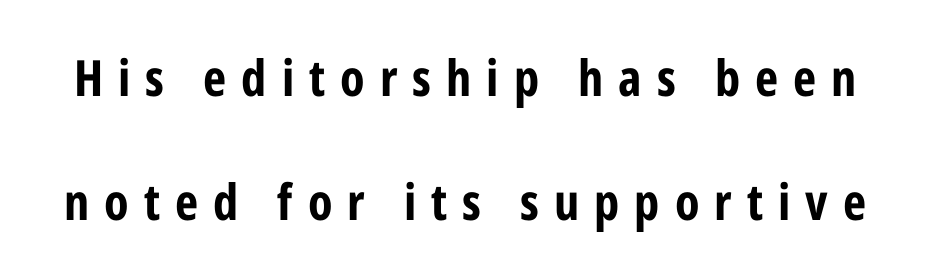
Is the letter spacing exaggerated? Yes — the characters are pushed far apart. Font category for this specimen: sans-serif. Bold? Absolutely — the strokes are thick and heavy. Quick note: interline space is abundant. This sample uses an upright cut, with every glyph sitting square on the baseline. Do the characters align in a grid? No, the font is proportional.
